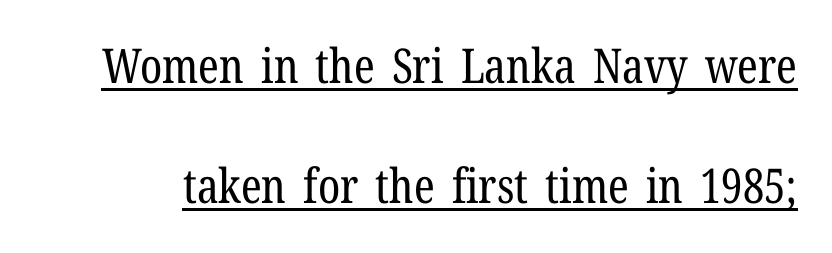
{"serif": "yes", "italic": "no", "bold": "no", "weight": "regular", "width": "condensed", "stroke_contrast": "low", "x_height": "medium", "monospaced": "no", "underline": "yes", "line_spacing": "loose", "line_spacing_ratio": 2.5, "letter_spacing": "normal", "letter_spacing_em": 0.0, "glyph_px": 48}
